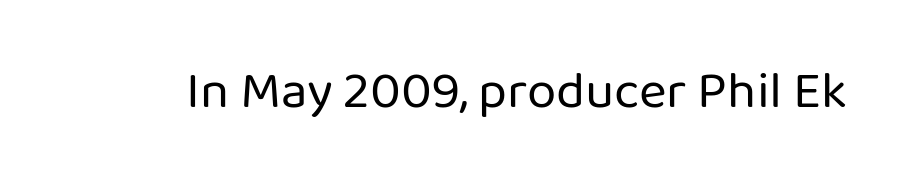
The image shows 53 px regular-weight sans-serif type, upright; set normal letter spacing, not underlined; low stroke contrast and a medium x-height.
